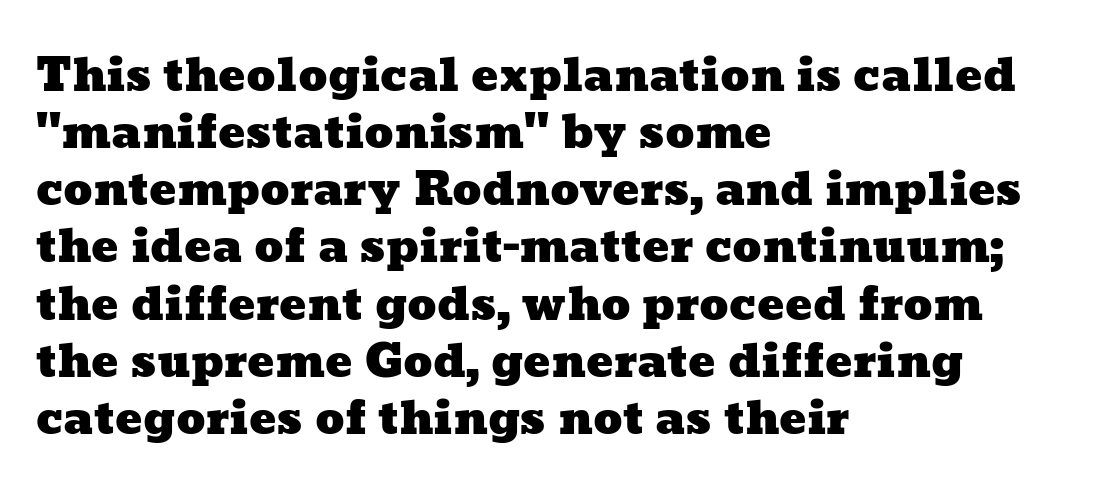
The image shows 45 px wide type; set left-aligned, normal line spacing (1.27x), normal letter spacing, not underlined; low stroke contrast and a medium x-height.
